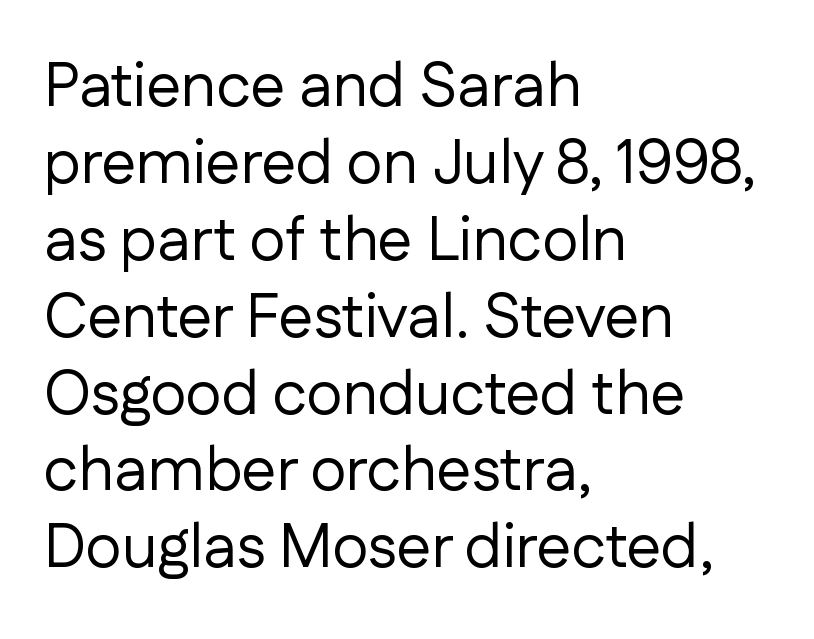
The image shows 62 px regular-weight sans-serif type, upright; set left-aligned, line spacing 1.24x, normal letter spacing, not underlined; low stroke contrast and a medium x-height.
